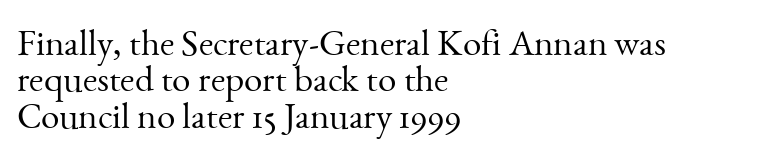
{"serif": "yes", "italic": "no", "bold": "no", "weight": "light", "width": "normal", "stroke_contrast": "medium", "x_height": "small", "monospaced": "no", "underline": "no", "align": "left", "line_spacing": "tight", "line_spacing_ratio": 0.98, "letter_spacing": "normal", "letter_spacing_em": 0.0, "glyph_px": 37}
